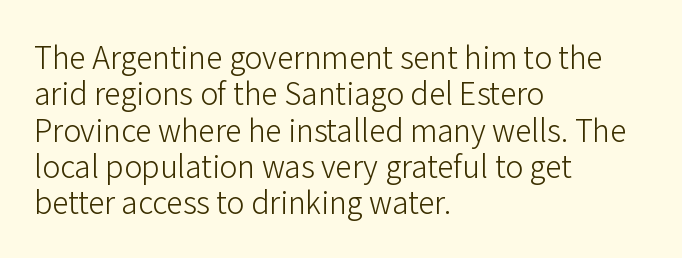
The image shows 30 px light sans-serif type, upright; set left-aligned, line spacing 1.21x, normal letter spacing, not underlined; low stroke contrast and a medium x-height.
